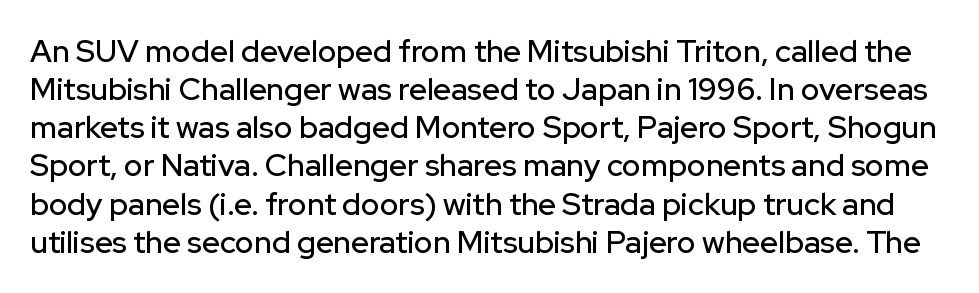
The image shows 31 px sans-serif type, upright; set line spacing 1.23x, normal letter spacing, not underlined; low stroke contrast and a medium x-height.
